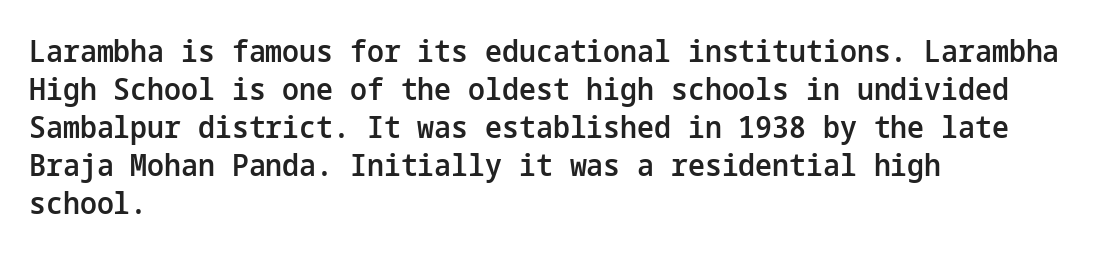
{"serif": "no", "italic": "no", "bold": "semi", "weight": "semibold", "width": "normal", "stroke_contrast": "low", "x_height": "medium", "underline": "no", "align": "left", "line_spacing": "normal", "line_spacing_ratio": 1.27, "letter_spacing": "normal", "letter_spacing_em": 0.0, "glyph_px": 30}
